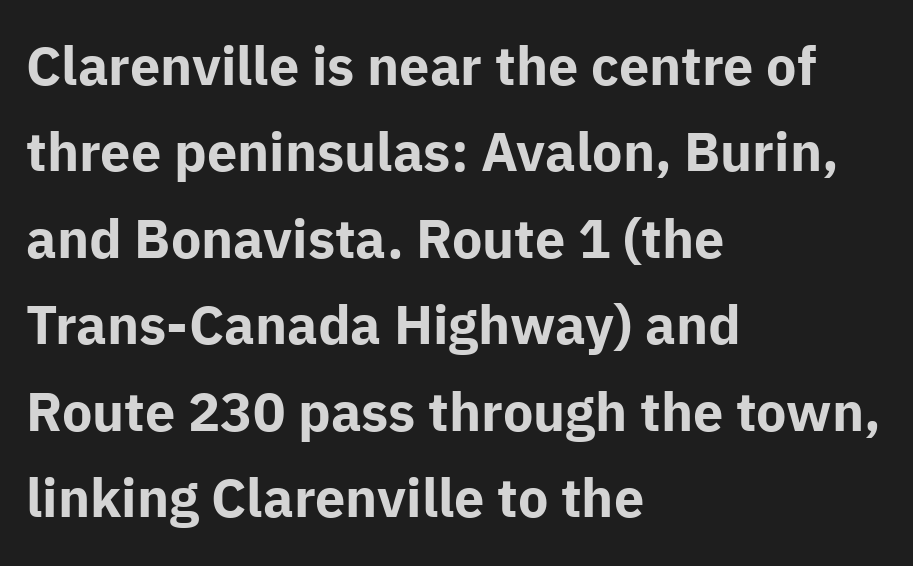
Observe the ordinary spacing: letters are neighbours, not strangers. Strong, thick strokes mark this as bold type. The lettering holds an erect, upright posture throughout. You can tell from the bare stems that sans-serif type was used. Varying glyph widths throughout — classic text-font behaviour.
